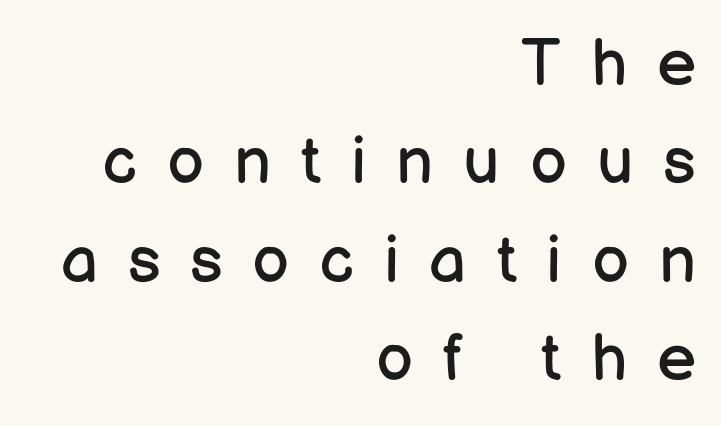
The image shows 66 px regular-weight sans-serif type, upright; set right-aligned, normal line spacing (1.49x), unusually wide letter spacing (+0.45 em), not underlined; low stroke contrast and a medium x-height.
